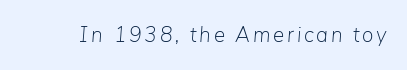
The image shows 21 px text type, italic (leaning right); set not underlined.
